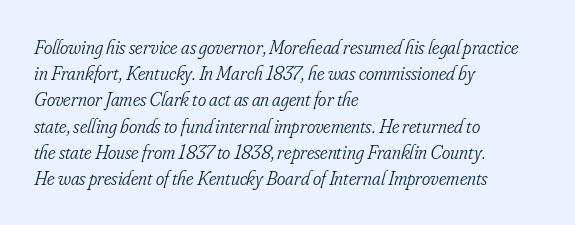
{"italic": "yes", "lean": "right", "slant_degrees": 16, "bold": "no", "underline": "no", "align": "left", "line_spacing": "normal", "line_spacing_ratio": 1.31, "letter_spacing": "normal", "letter_spacing_em": 0.0, "glyph_px": 20}
